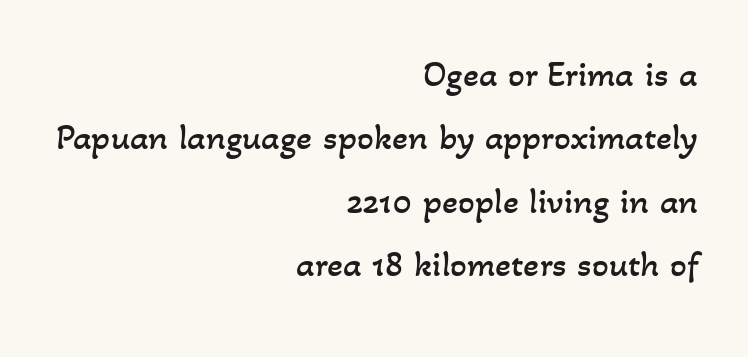
{"bold": "no", "weight": "regular", "width": "normal", "stroke_contrast": "low", "x_height": "small", "monospaced": "no", "underline": "no", "align": "right", "line_spacing_ratio": 1.71, "letter_spacing": "normal", "letter_spacing_em": 0.0, "glyph_px": 37}
